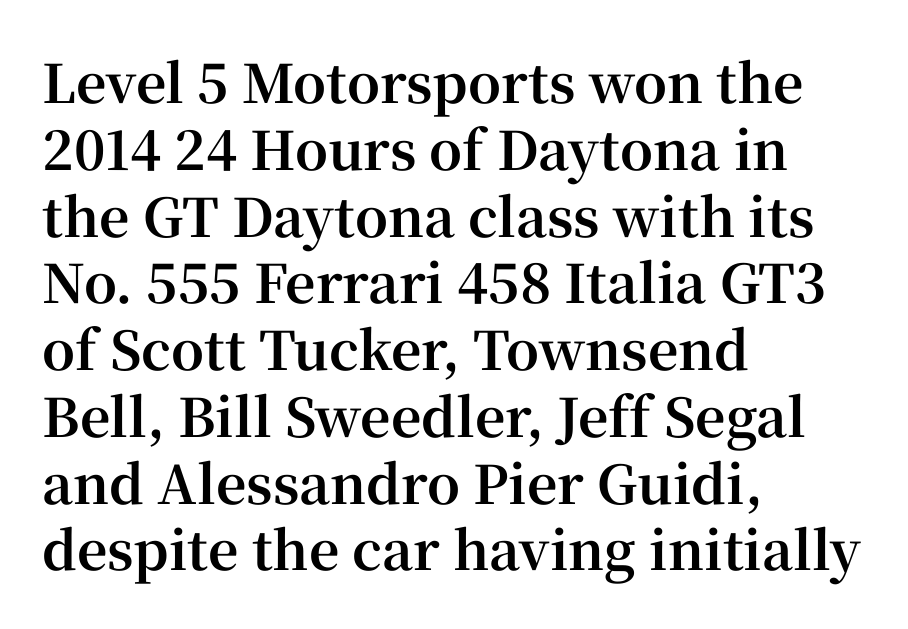
{"serif": "yes", "italic": "no", "bold": "yes", "weight": "bold", "width": "normal", "stroke_contrast": "high", "x_height": "medium", "monospaced": "no", "underline": "no", "align": "left", "line_spacing": "normal", "line_spacing_ratio": 1.26, "letter_spacing": "normal", "letter_spacing_em": 0.0, "glyph_px": 53}
